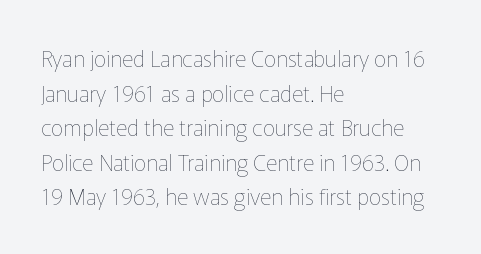
The image shows 22 px text type, upright; set left-aligned, normal line spacing (1.57x), normal letter spacing, not underlined.
